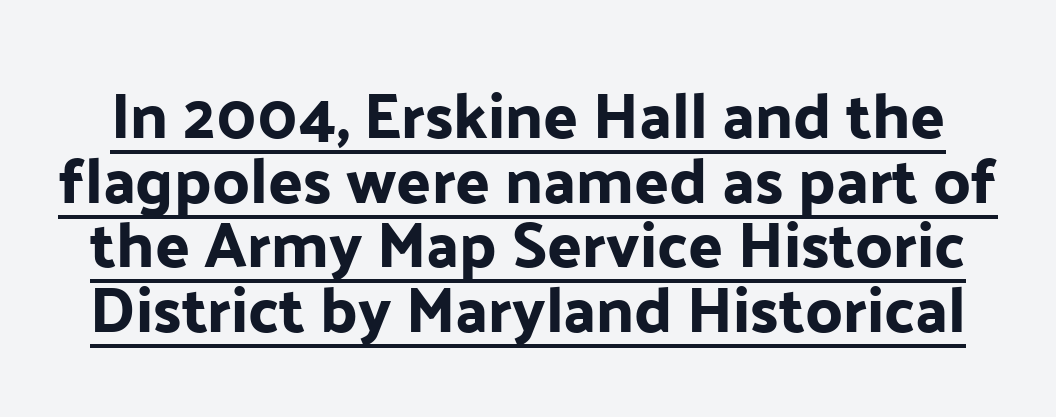
The image shows 64 px sans-serif type, upright; set tight line spacing (1.01x), normal letter spacing, underlined; low stroke contrast and a medium x-height.
